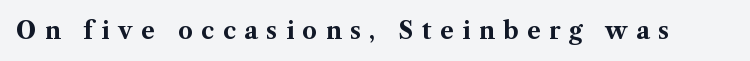
Q: Is the text bold? A: Yes.
Q: Is the text italic (slanted)? A: No, it is upright.
Q: Is the text underlined? A: No.
Q: Is the spacing between letters normal or unusually wide? A: Unusually wide.
